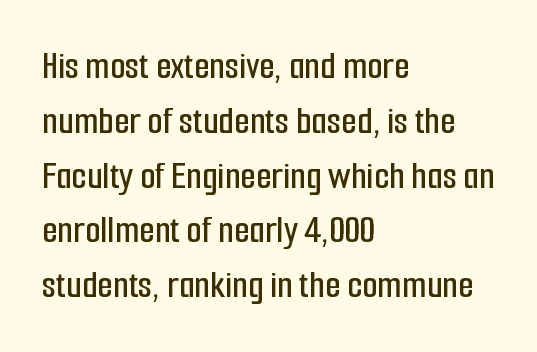
The image shows 40 px condensed sans-serif type, upright; set left-aligned, normal line spacing (1.37x), normal letter spacing, not underlined; low stroke contrast and a medium x-height.
